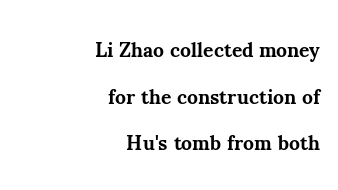
{"italic": "no", "bold": "yes", "underline": "no", "align": "right", "line_spacing": "loose", "line_spacing_ratio": 2.33, "letter_spacing": "normal", "letter_spacing_em": 0.0, "glyph_px": 20}
